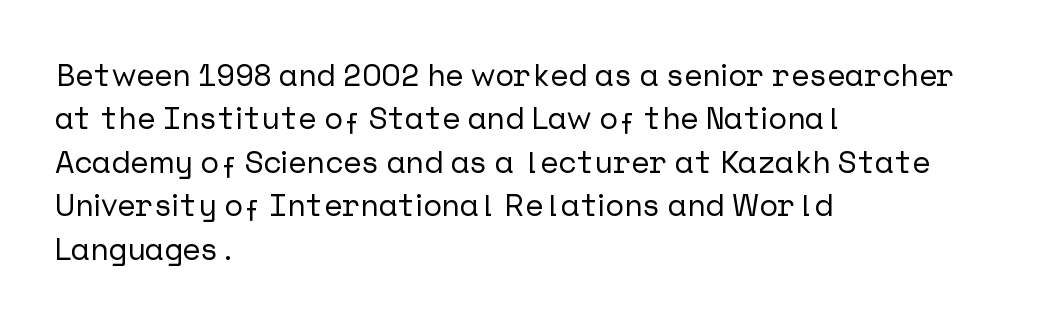
The image shows 31 px sans-serif type, upright; set left-aligned, normal line spacing (1.4x), normal letter spacing, not underlined; low stroke contrast and a medium x-height.
